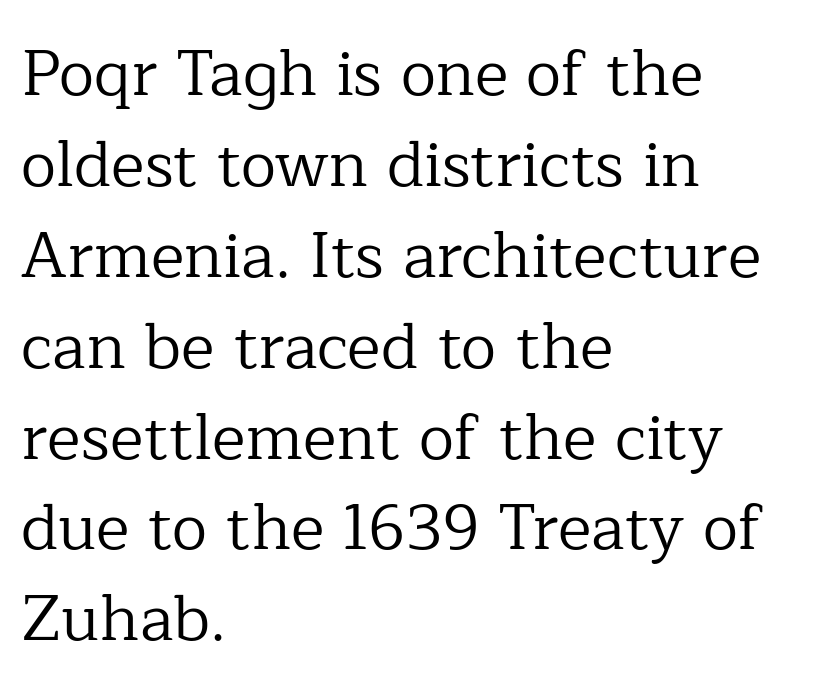
{"serif": "yes", "italic": "no", "bold": "no", "weight": "regular", "width": "normal", "stroke_contrast": "low", "x_height": "medium", "monospaced": "no", "underline": "no", "align": "left", "line_spacing": "normal", "line_spacing_ratio": 1.42, "letter_spacing": "normal", "letter_spacing_em": 0.0, "glyph_px": 64}
